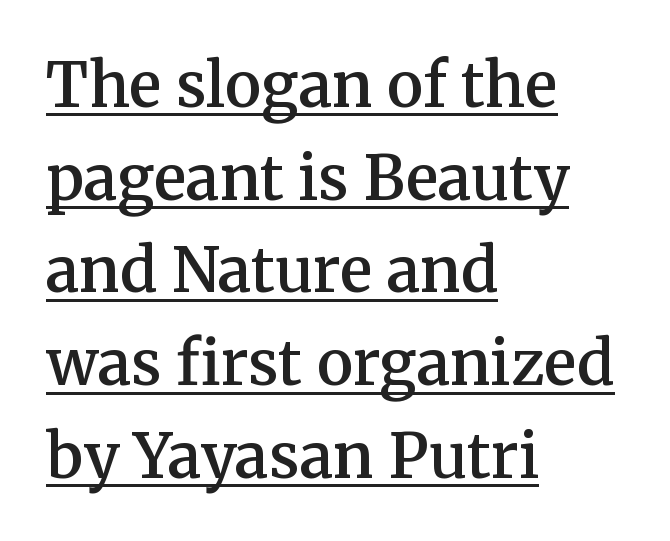
Q: Is the text bold? A: Semi-bold.
Q: Is the text italic (slanted)? A: No, it is upright.
Q: Is the typeface a serif or a sans-serif typeface? A: Serif.
Q: Is the text underlined? A: Yes.
Q: How is the paragraph aligned? A: Left-aligned.
Q: Is the spacing between letters normal or unusually wide? A: Normal.
Q: Is the spacing between lines tight, normal or loose? A: Normal.
Q: Width (condensed, normal, or wide)? A: Normal.
Q: Stroke contrast? A: Medium.
Q: x-height? A: Medium.
Q: Monospaced? A: No.
